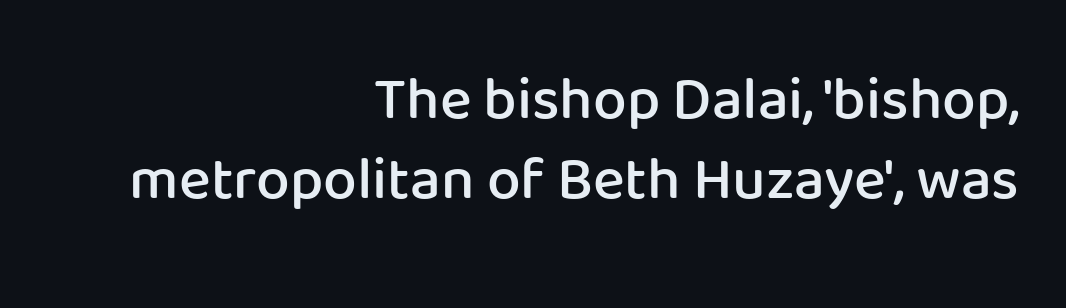
{"serif": "no", "italic": "no", "bold": "semi", "weight": "semibold", "width": "normal", "stroke_contrast": "low", "x_height": "medium", "monospaced": "no", "underline": "no", "align": "right", "line_spacing": "normal", "line_spacing_ratio": 1.33, "letter_spacing": "normal", "letter_spacing_em": 0.0, "glyph_px": 60}
